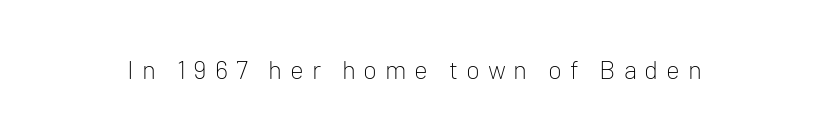
{"italic": "no", "bold": "no", "underline": "no", "letter_spacing": "wide", "letter_spacing_em": 0.3, "glyph_px": 26}
